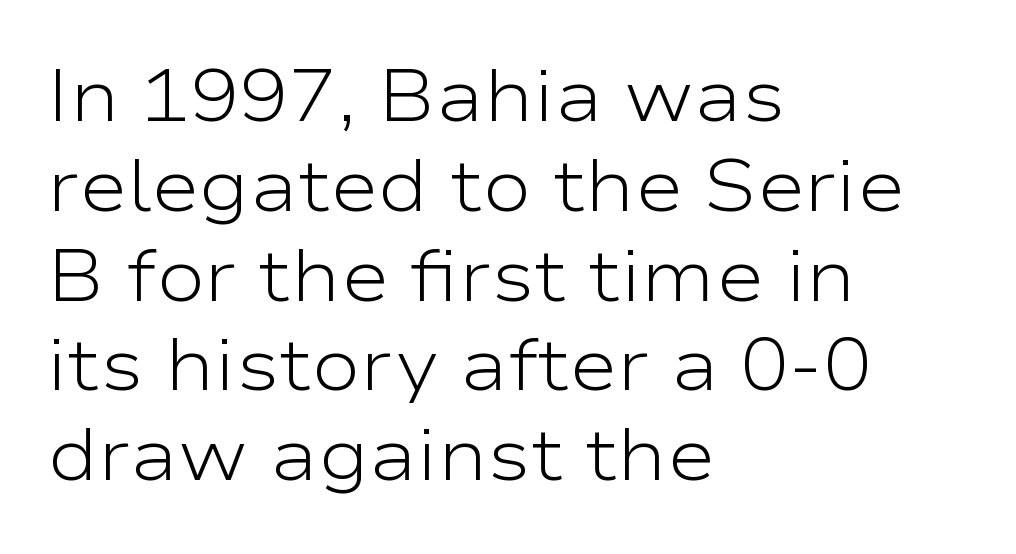
Q: Is the text bold? A: No.
Q: Is the text italic (slanted)? A: No, it is upright.
Q: Is the typeface a serif or a sans-serif typeface? A: Sans-serif.
Q: Is the text underlined? A: No.
Q: How is the paragraph aligned? A: Left-aligned.
Q: Is the spacing between letters normal or unusually wide? A: Normal.
Q: Width (condensed, normal, or wide)? A: Wide.
Q: Stroke contrast? A: Low.
Q: x-height? A: Medium.
Q: Monospaced? A: No.
